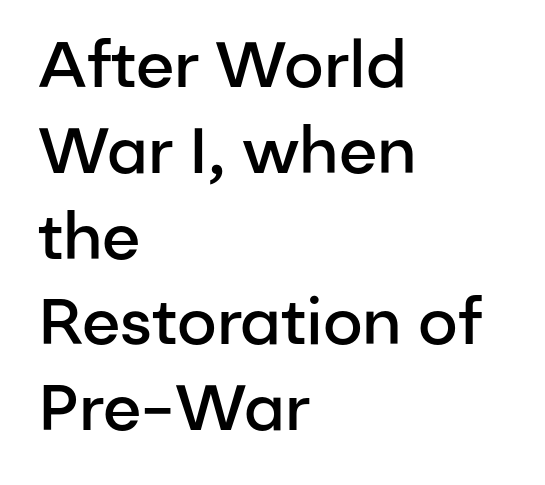
Q: Is the text bold? A: Semi-bold.
Q: Is the text italic (slanted)? A: No, it is upright.
Q: Is the typeface a serif or a sans-serif typeface? A: Sans-serif.
Q: Is the text underlined? A: No.
Q: How is the paragraph aligned? A: Left-aligned.
Q: Is the spacing between letters normal or unusually wide? A: Normal.
Q: Is the spacing between lines tight, normal or loose? A: Normal.
Q: Width (condensed, normal, or wide)? A: Normal.
Q: Stroke contrast? A: Low.
Q: x-height? A: Medium.
Q: Monospaced? A: No.
